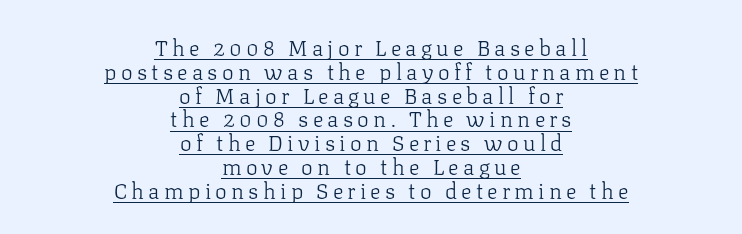
The image shows 22 px text type, upright; set centered, tight line spacing (1.08x), underlined.
